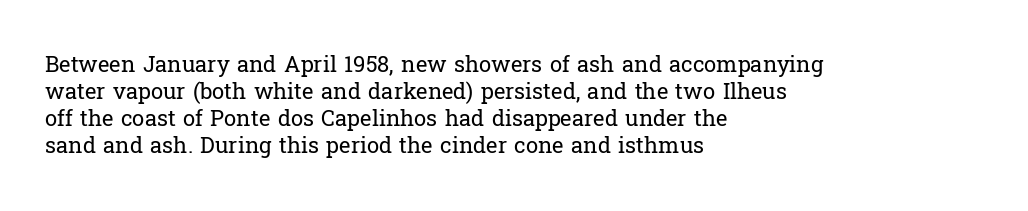
{"italic": "no", "bold": "no", "underline": "no", "align": "left", "line_spacing_ratio": 1.22, "letter_spacing": "normal", "letter_spacing_em": 0.0, "glyph_px": 22}
